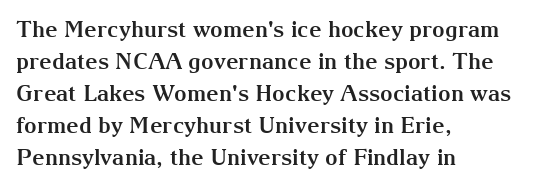
Q: Is the text bold? A: Yes.
Q: Is the text italic (slanted)? A: No, it is upright.
Q: Is the text underlined? A: No.
Q: How is the paragraph aligned? A: Left-aligned.
Q: Is the spacing between letters normal or unusually wide? A: Normal.
Q: Is the spacing between lines tight, normal or loose? A: Normal.
